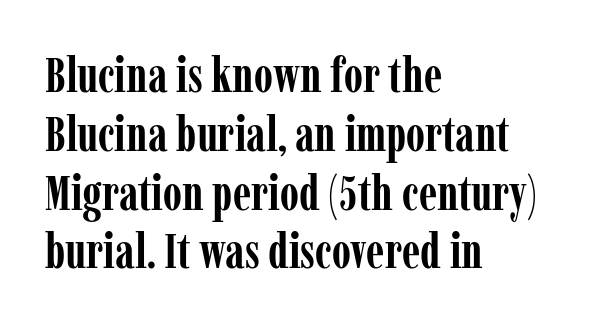
{"serif": "yes", "italic": "no", "bold": "yes", "weight": "semibold", "width": "condensed", "stroke_contrast": "low", "x_height": "medium", "monospaced": "no", "underline": "no", "align": "left", "line_spacing_ratio": 1.2, "letter_spacing": "normal", "letter_spacing_em": 0.0, "glyph_px": 49}
